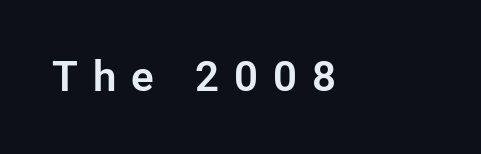
{"serif": "no", "italic": "no", "width": "normal", "stroke_contrast": "low", "x_height": "medium", "monospaced": "no", "underline": "no", "letter_spacing": "wide", "letter_spacing_em": 0.36, "glyph_px": 42}
